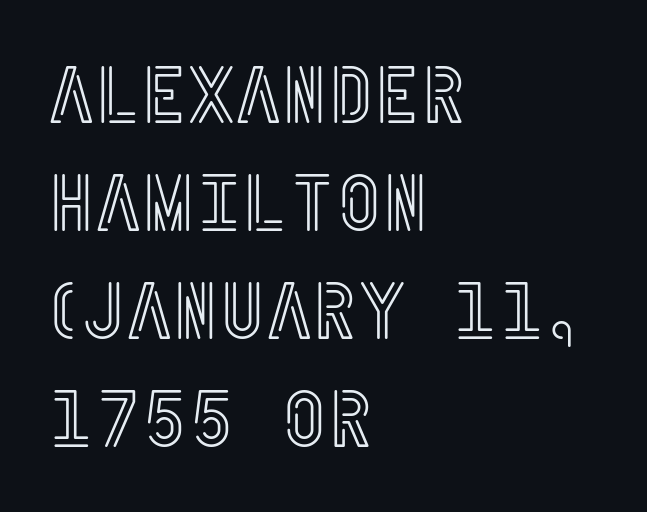
The image shows 80 px condensed type, upright; set left-aligned, normal line spacing (1.35x), normal letter spacing, not underlined; a large x-height.
